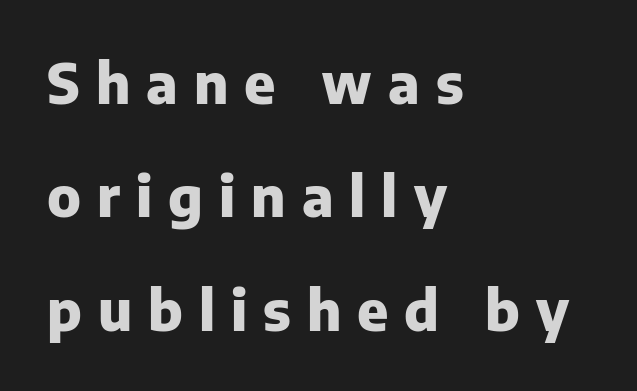
The image shows 55 px heavy sans-serif type, upright; set left-aligned, loose line spacing (2.06x), unusually wide letter spacing (+0.29 em), not underlined; low stroke contrast and a medium x-height.
